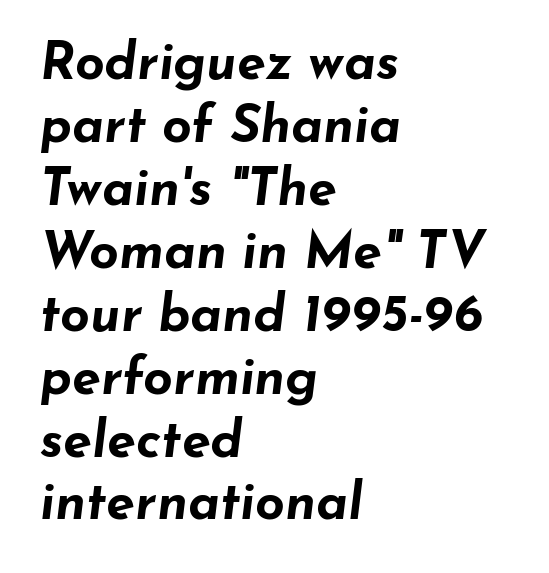
{"italic": "yes", "lean": "right", "slant_degrees": 7, "bold": "yes", "weight": "bold", "width": "wide", "stroke_contrast": "low", "x_height": "small", "monospaced": "no", "underline": "no", "align": "left", "line_spacing_ratio": 1.21, "letter_spacing": "normal", "letter_spacing_em": 0.0, "glyph_px": 52}
